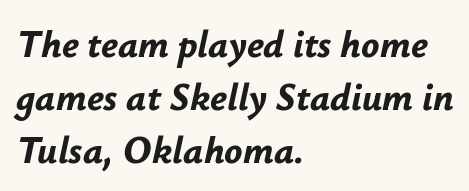
The image shows 38 px bold type, italic (leaning right); set left-aligned, normal line spacing (1.4x), normal letter spacing, not underlined; low stroke contrast and a small x-height.
